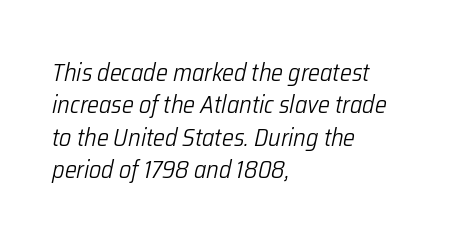
The image shows 25 px text type, italic (leaning right); set left-aligned, normal line spacing (1.3x), normal letter spacing, not underlined.
